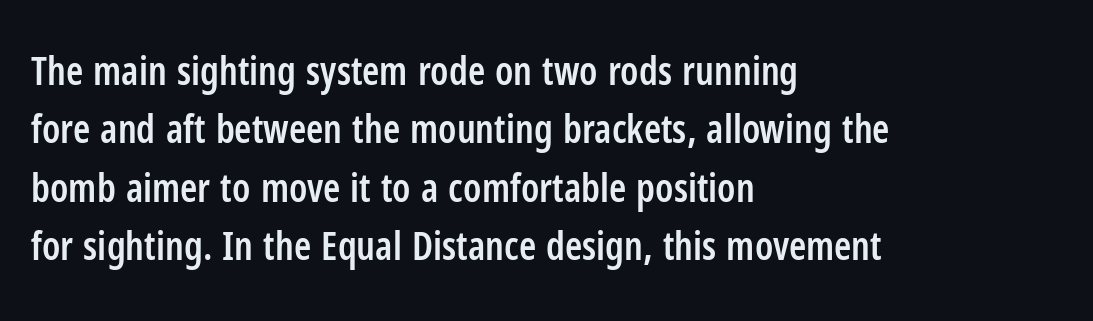
Q: Is the text bold? A: Semi-bold.
Q: Is the text italic (slanted)? A: No, it is upright.
Q: Is the typeface a serif or a sans-serif typeface? A: Sans-serif.
Q: Is the text underlined? A: No.
Q: How is the paragraph aligned? A: Left-aligned.
Q: Is the spacing between letters normal or unusually wide? A: Normal.
Q: Is the spacing between lines tight, normal or loose? A: Normal.
Q: Width (condensed, normal, or wide)? A: Condensed.
Q: Stroke contrast? A: Low.
Q: x-height? A: Medium.
Q: Monospaced? A: No.
